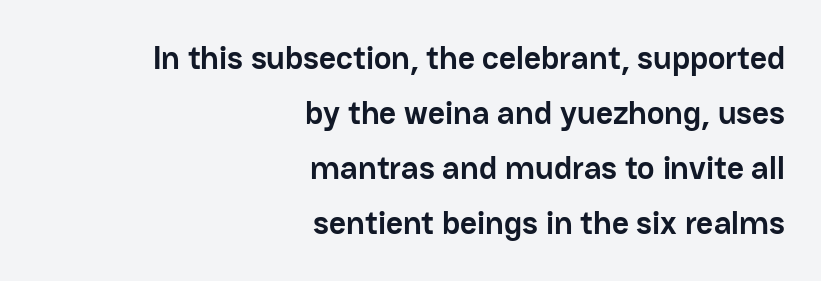
The image shows 33 px semibold sans-serif type, upright; set right-aligned, normal line spacing (1.67x), normal letter spacing, not underlined; low stroke contrast and a medium x-height.
